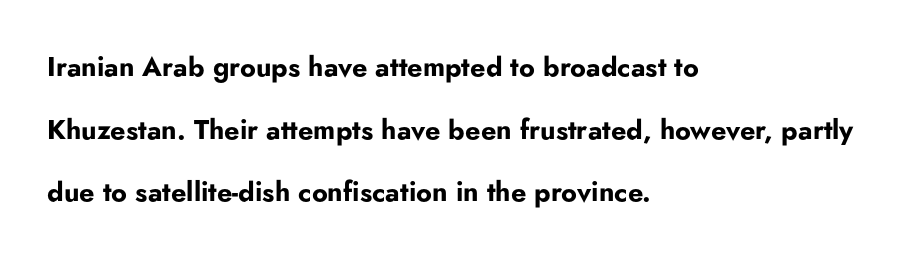
The image shows 27 px bold type, upright; set left-aligned, loose line spacing (2.32x), normal letter spacing, not underlined.
